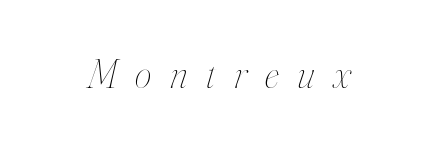
Q: Is the text bold? A: No.
Q: Is the text italic (slanted)? A: Yes, it leans right by about 16 degrees.
Q: Is the text underlined? A: No.
Q: Is the spacing between letters normal or unusually wide? A: Unusually wide.
Q: Width (condensed, normal, or wide)? A: Condensed.
Q: Stroke contrast? A: High.
Q: x-height? A: Small.
Q: Monospaced? A: No.
